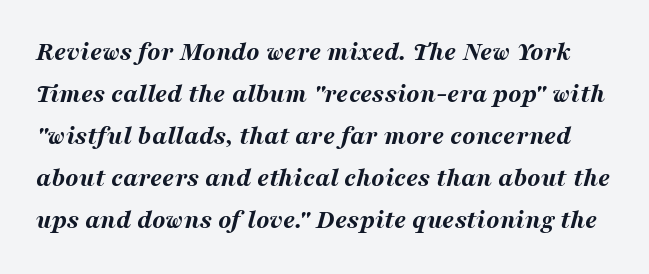
Q: Is the text bold? A: Yes.
Q: Is the text italic (slanted)? A: Yes, it leans right by about 16 degrees.
Q: Is the text underlined? A: No.
Q: Is the spacing between letters normal or unusually wide? A: Normal.
Q: Is the spacing between lines tight, normal or loose? A: Normal.
